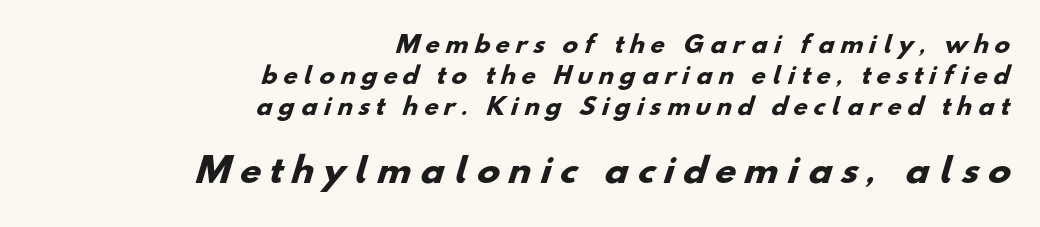
Character widths vary here, with narrow letters taking less room than wide ones. Horizontally, the lines are justified to the trailing edge only. This sample uses expanded letter spacing, leaving extra air between glyphs. Summary of vertical rhythm: regular, with standard interline spacing.
